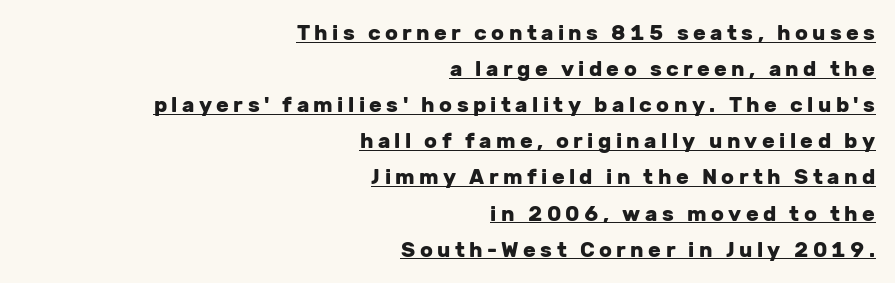
The image shows 21 px bold type, upright; set right-aligned, line spacing 1.72x, unusually wide letter spacing (+0.21 em), underlined.
